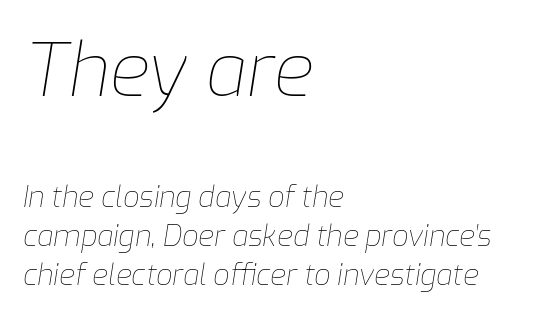
The image shows 73 px thin type, italic (leaning right); set left-aligned, normal line spacing (1.33x), normal letter spacing, not underlined; the first (top) block is 2.52x larger; low stroke contrast and a medium x-height.
